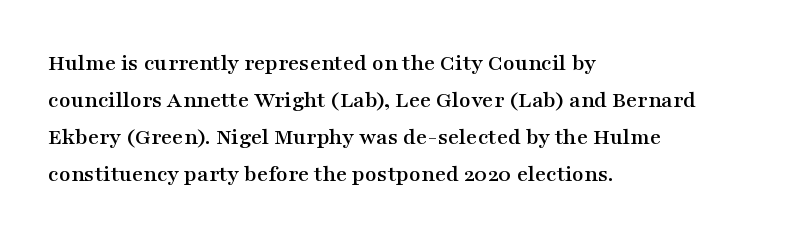
Q: Is the text italic (slanted)? A: No, it is upright.
Q: Is the text underlined? A: No.
Q: How is the paragraph aligned? A: Left-aligned.
Q: Is the spacing between letters normal or unusually wide? A: Normal.
Q: Is the spacing between lines tight, normal or loose? A: Normal.
